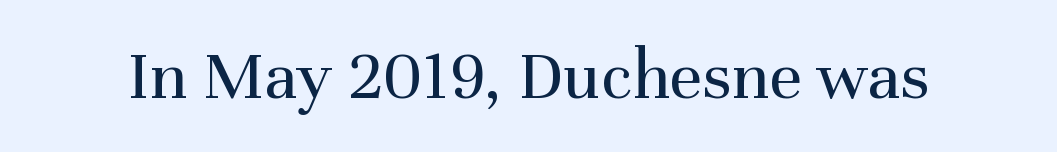
The image shows 72 px regular-weight serif type, upright; set normal letter spacing, not underlined; medium stroke contrast and a medium x-height.
